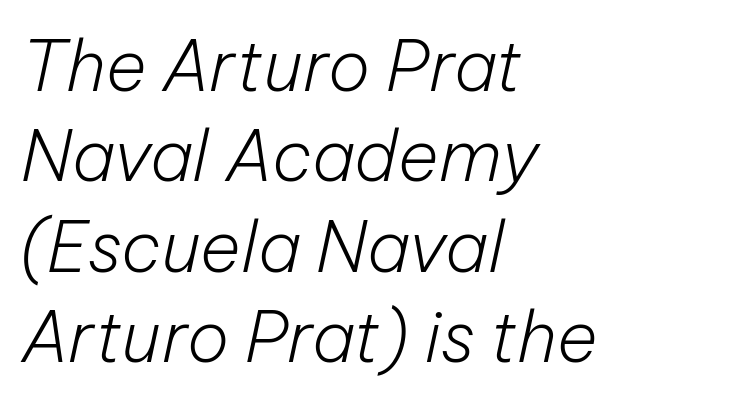
The image shows 70 px light type, italic (leaning right); set left-aligned, normal line spacing (1.29x), normal letter spacing, not underlined; low stroke contrast and a medium x-height.
